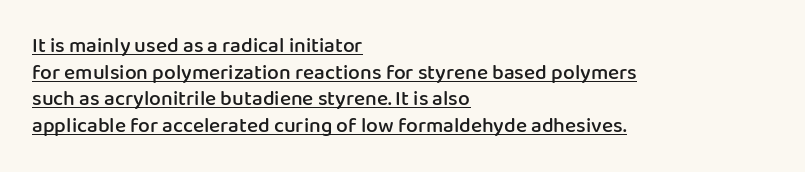
The image shows 21 px text type, upright; set left-aligned, normal line spacing (1.27x), normal letter spacing, underlined.
